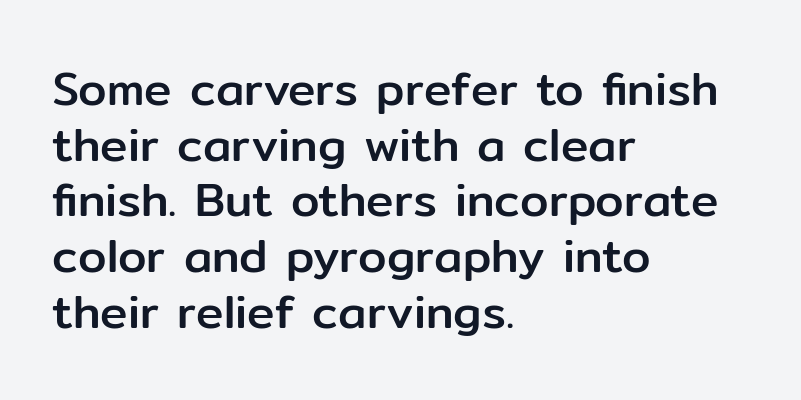
The compositor pushed each line to the left boundary. This is sans-serif lettering, the kind often seen on screens and signage. Every stem runs plumb, perpendicular to the baseline. The area under the type is left untouched.
